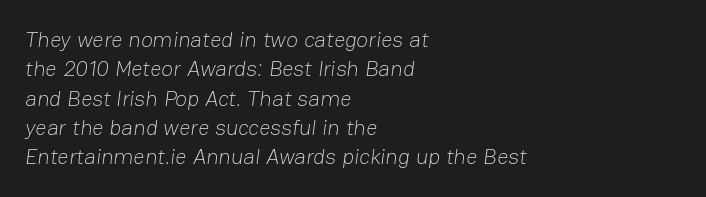
Q: Is the text bold? A: No.
Q: Is the text underlined? A: No.
Q: How is the paragraph aligned? A: Left-aligned.
Q: Is the spacing between letters normal or unusually wide? A: Normal.
Q: Is the spacing between lines tight, normal or loose? A: Normal.
